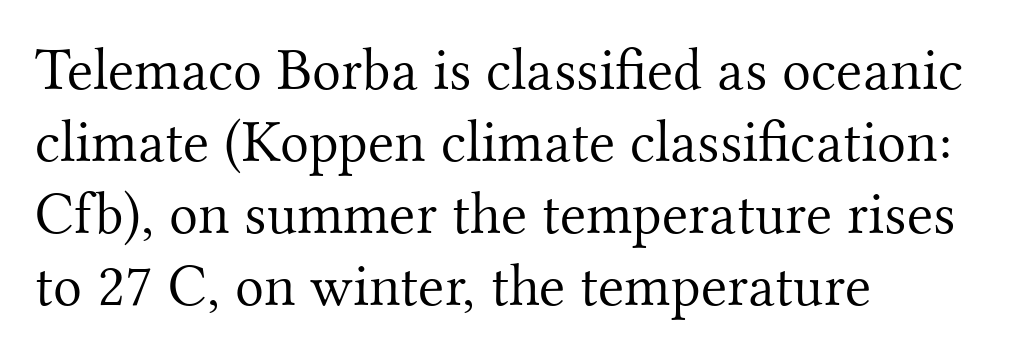
The image shows 60 px light serif type, upright; set left-aligned, line spacing 1.2x, normal letter spacing, not underlined; medium stroke contrast and a small x-height.
